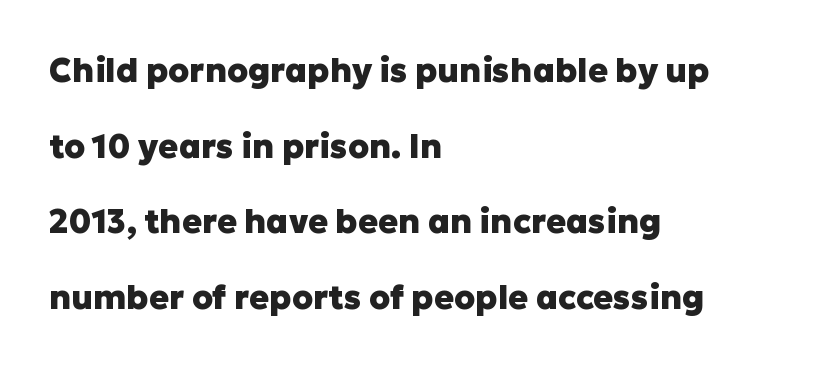
The image shows 33 px heavy sans-serif type, upright; set left-aligned, loose line spacing (2.29x), normal letter spacing, not underlined; low stroke contrast and a medium x-height.
